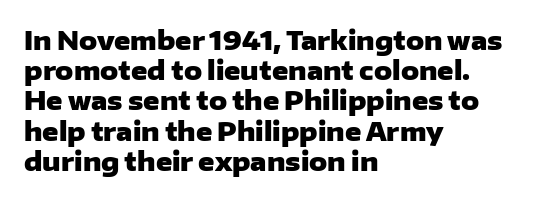
{"italic": "no", "bold": "yes", "underline": "no", "align": "left", "line_spacing_ratio": 1.21, "letter_spacing": "normal", "letter_spacing_em": 0.0, "glyph_px": 25}
